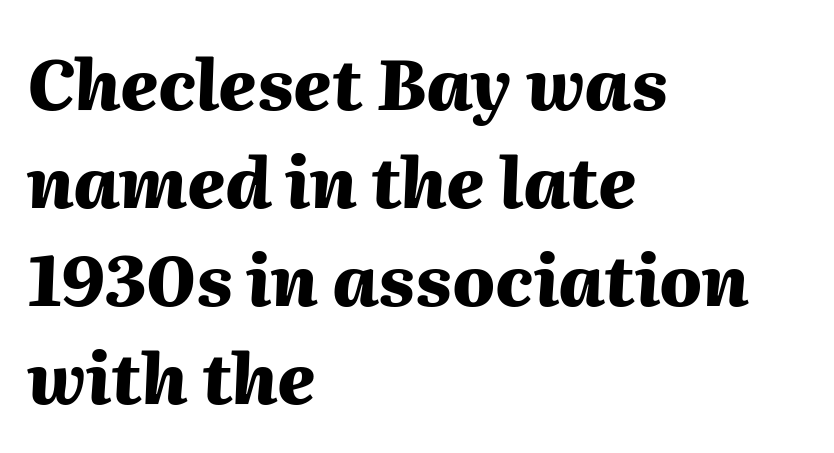
{"italic": "yes", "lean": "right", "slant_degrees": 2, "bold": "yes", "weight": "heavy", "width": "normal", "stroke_contrast": "medium", "x_height": "medium", "monospaced": "no", "underline": "no", "align": "left", "line_spacing": "normal", "line_spacing_ratio": 1.4, "letter_spacing": "normal", "letter_spacing_em": 0.0, "glyph_px": 70}
